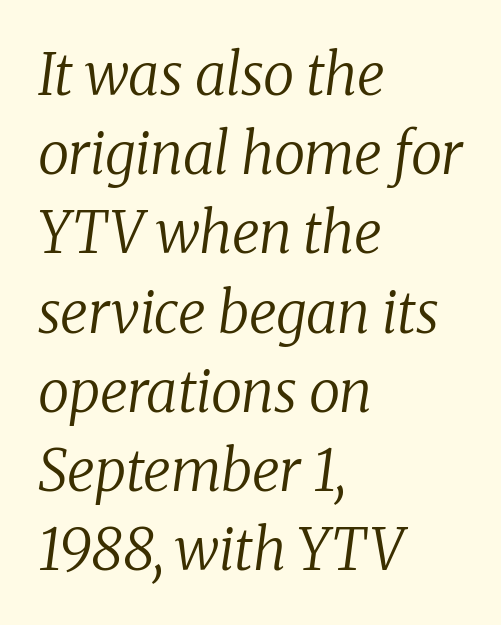
{"serif": "yes", "italic": "yes", "lean": "right", "slant_degrees": 8, "bold": "no", "weight": "regular", "width": "normal", "stroke_contrast": "low", "x_height": "medium", "monospaced": "no", "underline": "no", "align": "left", "line_spacing": "normal", "line_spacing_ratio": 1.39, "letter_spacing": "normal", "letter_spacing_em": 0.0, "glyph_px": 57}
